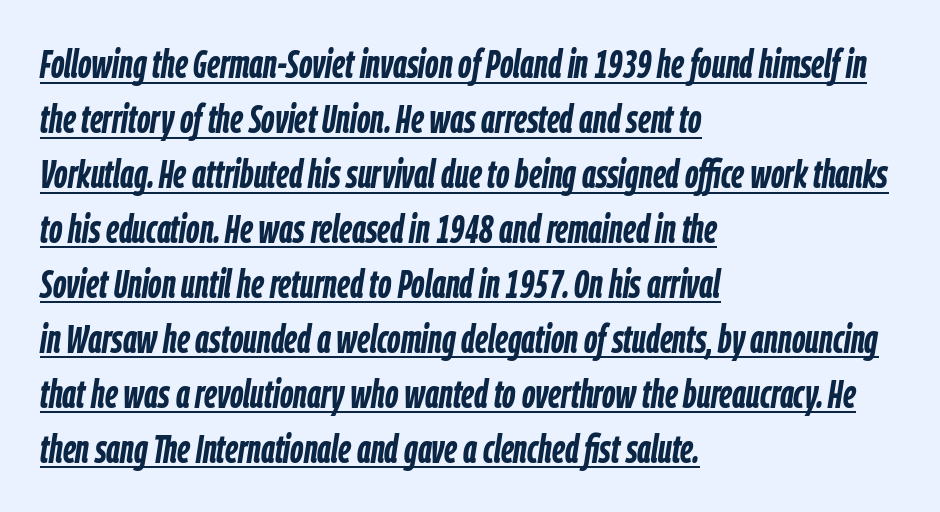
Q: Is the text bold? A: Yes.
Q: Is the text italic (slanted)? A: Yes, it leans right by about 9 degrees.
Q: Is the text underlined? A: Yes.
Q: How is the paragraph aligned? A: Left-aligned.
Q: Is the spacing between letters normal or unusually wide? A: Normal.
Q: Is the spacing between lines tight, normal or loose? A: Normal.
Q: Width (condensed, normal, or wide)? A: Condensed.
Q: Stroke contrast? A: Low.
Q: x-height? A: Medium.
Q: Monospaced? A: No.
